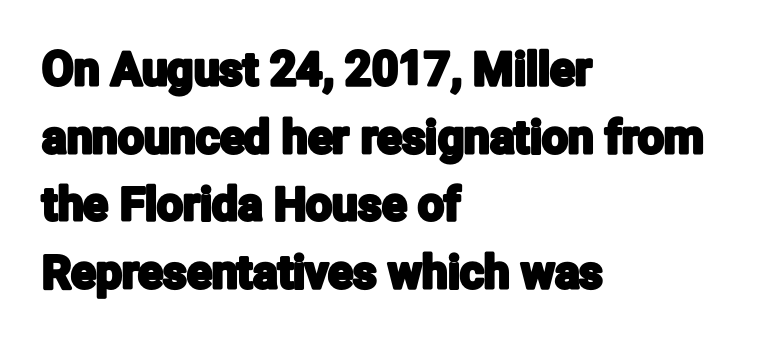
{"serif": "no", "italic": "no", "width": "condensed", "stroke_contrast": "low", "x_height": "medium", "monospaced": "no", "underline": "no", "align": "left", "line_spacing": "normal", "line_spacing_ratio": 1.47, "letter_spacing": "normal", "letter_spacing_em": 0.0, "glyph_px": 46}
